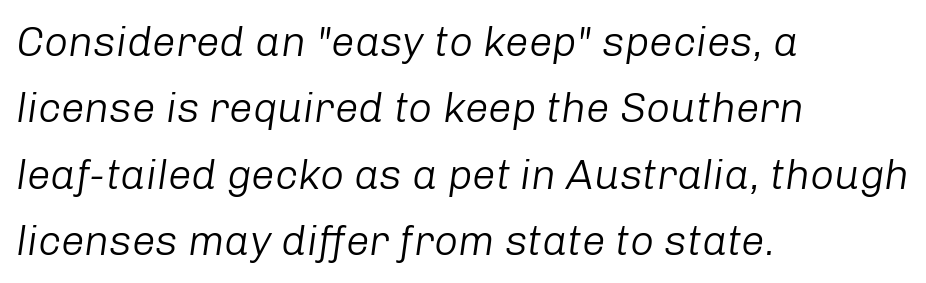
{"italic": "yes", "lean": "right", "slant_degrees": 8, "bold": "no", "weight": "light", "width": "normal", "stroke_contrast": "low", "x_height": "medium", "monospaced": "no", "underline": "no", "align": "left", "line_spacing": "normal", "line_spacing_ratio": 1.58, "letter_spacing": "normal", "letter_spacing_em": 0.0, "glyph_px": 42}
